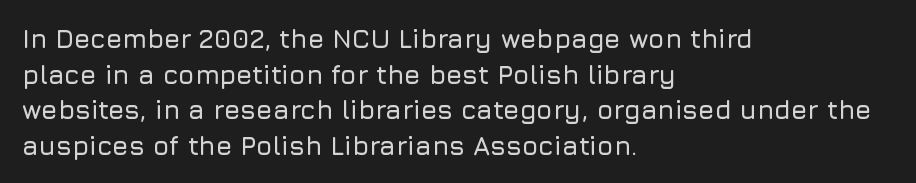
{"italic": "no", "underline": "no", "align": "left", "line_spacing": "normal", "line_spacing_ratio": 1.37, "letter_spacing": "normal", "letter_spacing_em": 0.0, "glyph_px": 26}
